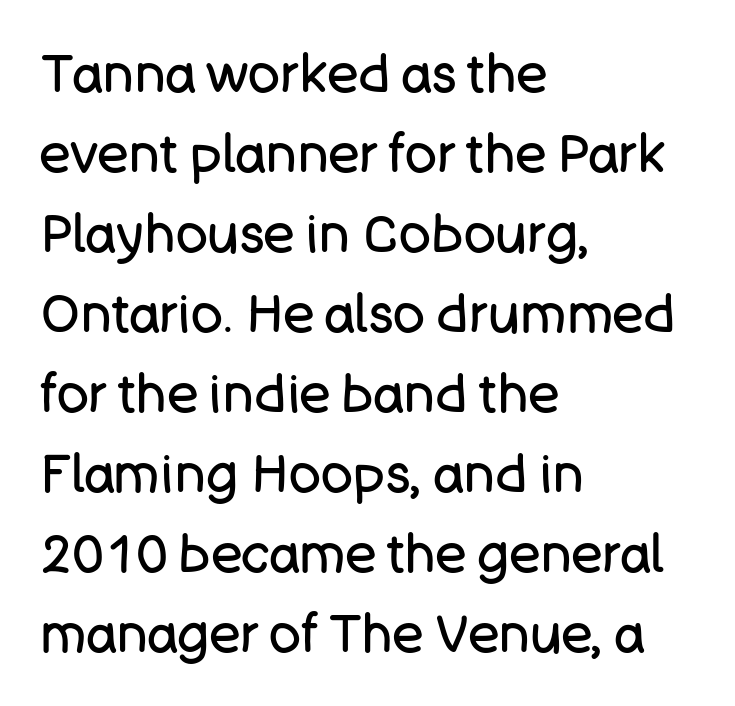
Looks like regular typesetting: each glyph gets only the width it needs. Rule under the text: the space is simply empty. The rendering uses a moderate line-height, typical for paragraphs. This is sans-serif lettering, the kind often seen on screens and signage. This rendering leaves character spacing at its baseline value. This rendering uses left alignment, leaving the right contour irregular.
